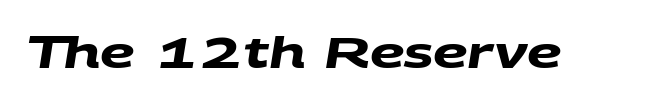
Heft: maximum for text — a bold. Character widths vary here, with narrow letters taking less room than wide ones. Plain, unruled lines of type. Nothing unusual about the tracking: characters are spaced as the font intends. Stroke terminals: plain, sans-serif.
